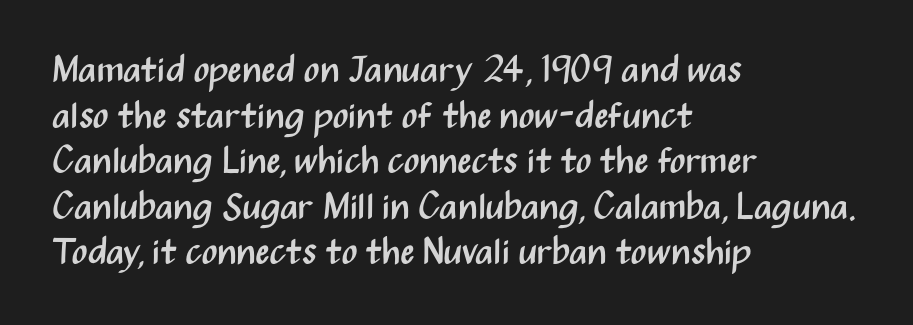
Q: Is the text bold? A: No.
Q: Is the text italic (slanted)? A: No, it is upright.
Q: Is the typeface a serif or a sans-serif typeface? A: Sans-serif.
Q: Is the text underlined? A: No.
Q: How is the paragraph aligned? A: Left-aligned.
Q: Is the spacing between letters normal or unusually wide? A: Normal.
Q: Width (condensed, normal, or wide)? A: Condensed.
Q: Stroke contrast? A: Medium.
Q: x-height? A: Medium.
Q: Monospaced? A: No.
